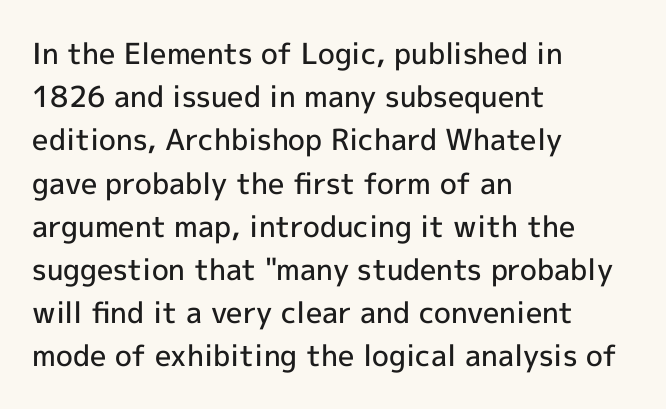
You can tell it's not italic because the verticals are truly vertical. The gap between lines stays unmarked. A student would call this left alignment; a typographer would say flush left, rag right. This is moderately heavy type, rendered in semibold. Examine the stroke ends and you'll find no serifs. Does extra space separate the letters? No, they use regular spacing.
